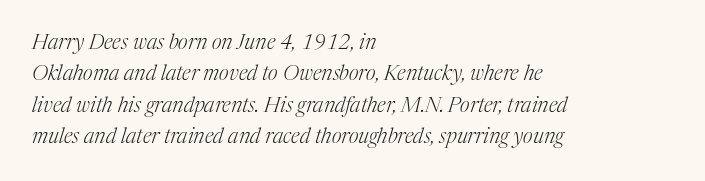
The image shows 21 px text type, italic (leaning right); set left-aligned, normal line spacing (1.5x), normal letter spacing, not underlined.
